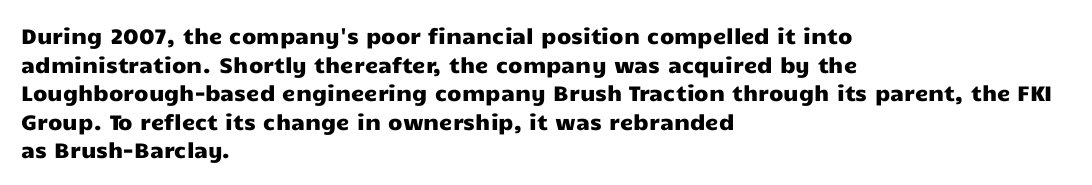
{"italic": "no", "underline": "no", "align": "left", "line_spacing": "normal", "line_spacing_ratio": 1.36, "letter_spacing": "normal", "letter_spacing_em": 0.0, "glyph_px": 21}
